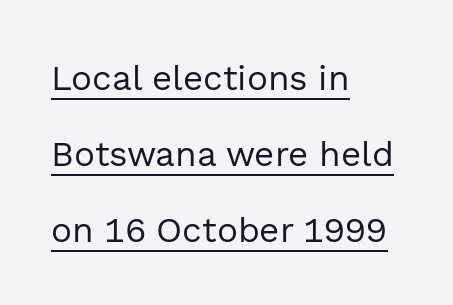
{"serif": "no", "italic": "no", "bold": "no", "weight": "regular", "width": "normal", "x_height": "medium", "monospaced": "no", "underline": "yes", "align": "left", "line_spacing": "loose", "line_spacing_ratio": 2.17, "letter_spacing": "normal", "letter_spacing_em": 0.0, "glyph_px": 35}
